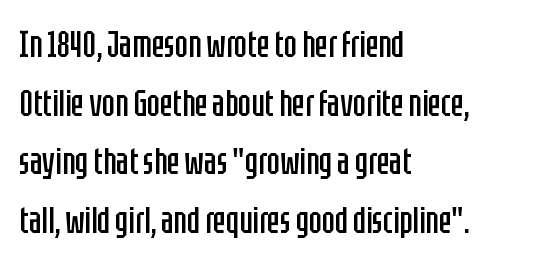
The image shows 38 px regular-weight, condensed sans-serif type, upright; set left-aligned, normal line spacing (1.54x), normal letter spacing, not underlined; low stroke contrast and a large x-height.
